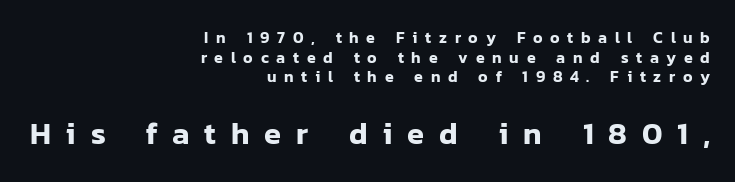
{"serif": "no", "italic": "no", "width": "normal", "stroke_contrast": "low", "x_height": "medium", "monospaced": "no", "underline": "no", "align": "right", "line_spacing_ratio": 1.23, "letter_spacing": "wide", "letter_spacing_em": 0.48, "larger_block": "second", "size_ratio": 1.94, "glyph_px": 31}
